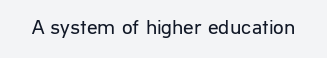
The image shows 21 px text type, upright; set normal letter spacing, not underlined.
